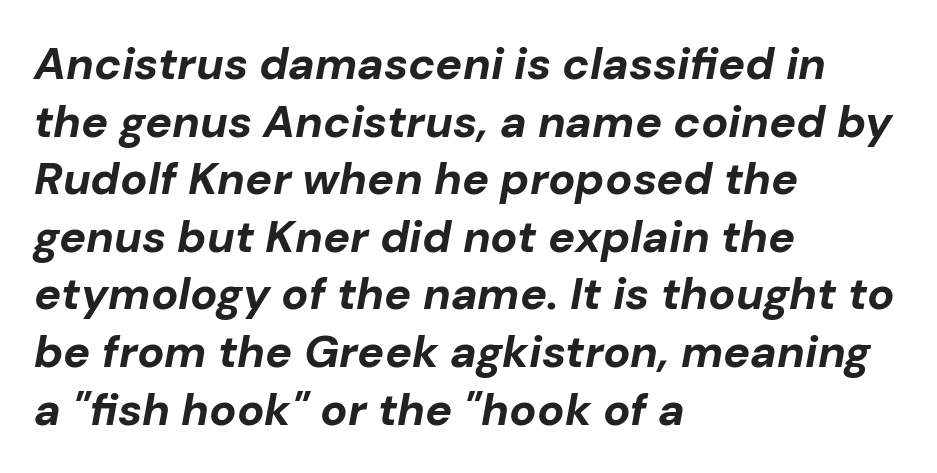
{"italic": "yes", "lean": "right", "slant_degrees": 10, "bold": "yes", "weight": "bold", "width": "normal", "stroke_contrast": "low", "x_height": "medium", "monospaced": "no", "underline": "no", "align": "left", "line_spacing": "normal", "line_spacing_ratio": 1.28, "letter_spacing": "normal", "letter_spacing_em": 0.0, "glyph_px": 45}
